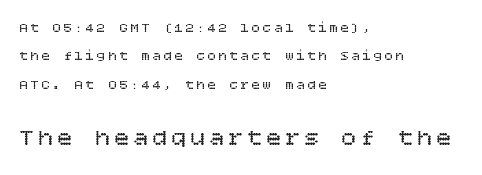
Q: Is the text bold? A: No.
Q: Is the text italic (slanted)? A: No, it is upright.
Q: Is the text underlined? A: No.
Q: How is the paragraph aligned? A: Left-aligned.
Q: Is the spacing between lines tight, normal or loose? A: Loose.
Q: Which block of text is set in a larger size, the first (top) or the second (bottom)? A: The second (bottom) one.
